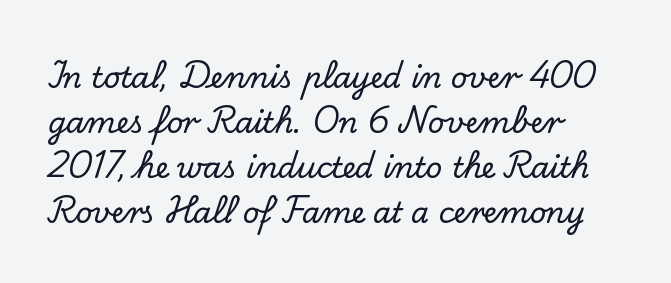
The image shows 29 px serif type; set left-aligned, normal line spacing (1.55x), normal letter spacing, not underlined; low stroke contrast and a small x-height.
